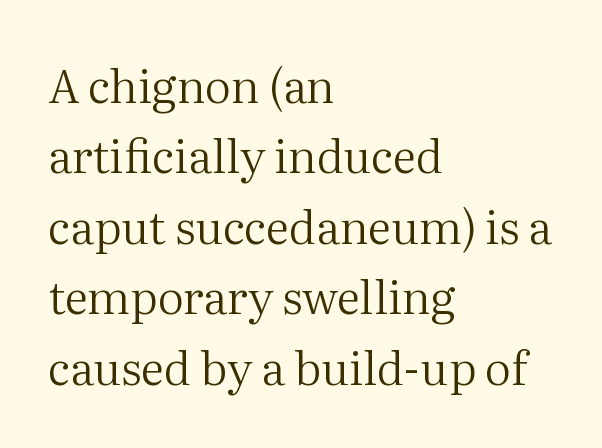
Q: Is the text bold? A: No.
Q: Is the text italic (slanted)? A: No, it is upright.
Q: Is the typeface a serif or a sans-serif typeface? A: Serif.
Q: Is the text underlined? A: No.
Q: How is the paragraph aligned? A: Left-aligned.
Q: Is the spacing between letters normal or unusually wide? A: Normal.
Q: Is the spacing between lines tight, normal or loose? A: Normal.
Q: Width (condensed, normal, or wide)? A: Normal.
Q: Stroke contrast? A: Medium.
Q: x-height? A: Medium.
Q: Monospaced? A: No.
